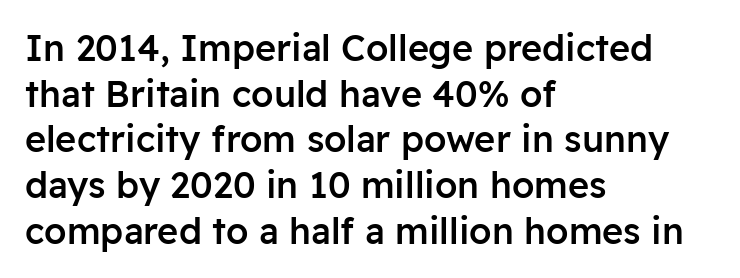
What weight is shown? A semibold, between regular and bold. Descenders are the only things crossing below the line. How are the letters spaced? Ordinarily, with no added tracking. Spacing verdict: proportional, widths tailored to each character. These lines were composed using upright roman letters.
